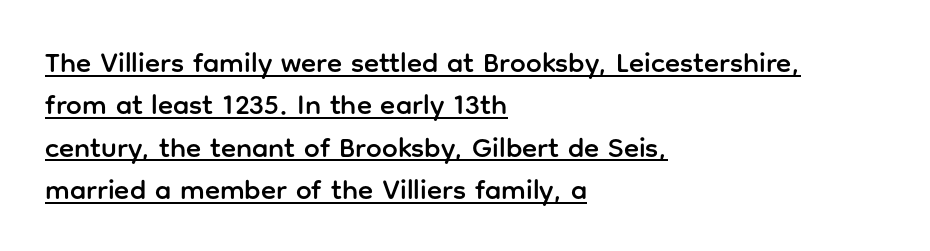
The type family on display is of the sans-serif kind. Do the characters align in a grid? No, the font is proportional. Baseline-to-baseline distance is the conventional proportion of letter height. Quick note: underline on.
